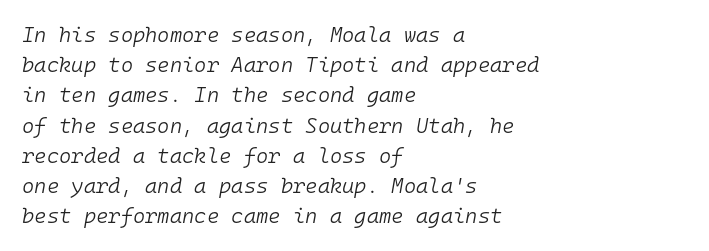
Q: Is the text bold? A: No.
Q: Is the text italic (slanted)? A: Yes, it leans right by about 10 degrees.
Q: Is the text underlined? A: No.
Q: How is the paragraph aligned? A: Left-aligned.
Q: Is the spacing between letters normal or unusually wide? A: Normal.
Q: Is the spacing between lines tight, normal or loose? A: Normal.
